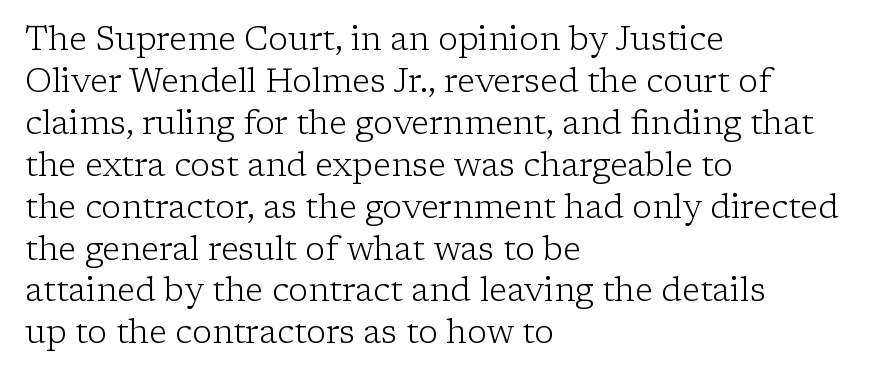
The image shows 33 px light serif type, upright; set left-aligned, normal line spacing (1.27x), normal letter spacing, not underlined; low stroke contrast and a medium x-height.
